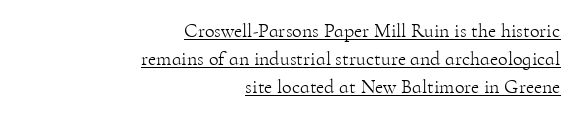
Q: Is the text bold? A: No.
Q: Is the text italic (slanted)? A: No, it is upright.
Q: Is the text underlined? A: Yes.
Q: How is the paragraph aligned? A: Right-aligned.
Q: Is the spacing between letters normal or unusually wide? A: Normal.
Q: Is the spacing between lines tight, normal or loose? A: Normal.
